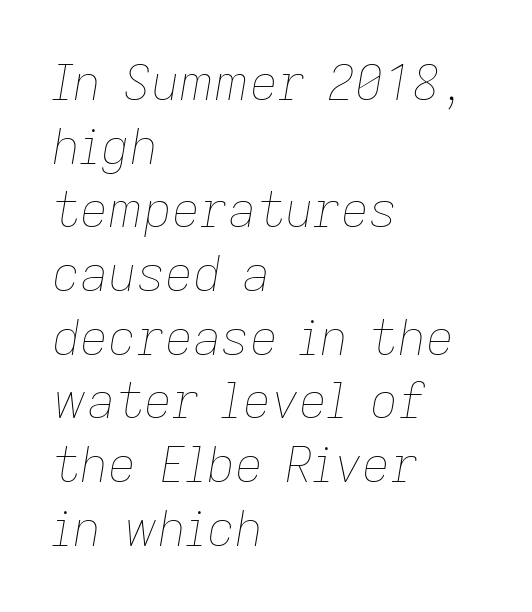
The image shows 49 px thin type, italic (leaning right); set left-aligned, normal line spacing (1.3x), normal letter spacing, not underlined; low stroke contrast and a medium x-height.
